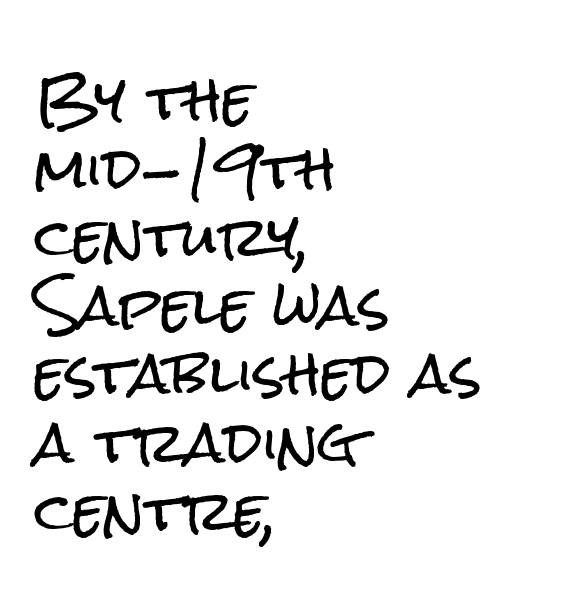
The image shows 54 px condensed sans-serif type, upright; set left-aligned, normal line spacing (1.27x), normal letter spacing, not underlined; low stroke contrast and a medium x-height.
